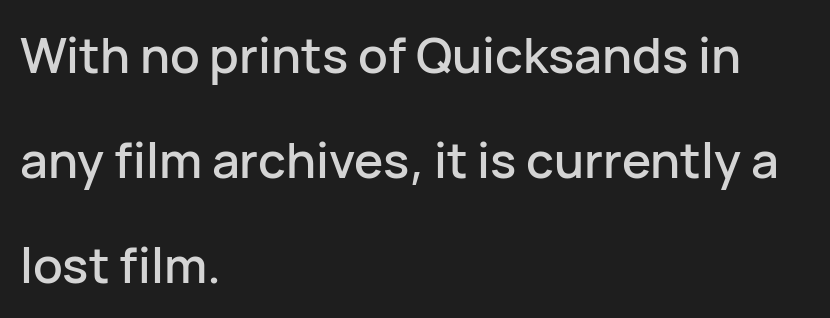
{"serif": "no", "italic": "no", "width": "normal", "stroke_contrast": "low", "x_height": "medium", "monospaced": "no", "underline": "no", "align": "left", "line_spacing": "loose", "line_spacing_ratio": 2.14, "letter_spacing": "normal", "letter_spacing_em": 0.0, "glyph_px": 49}
